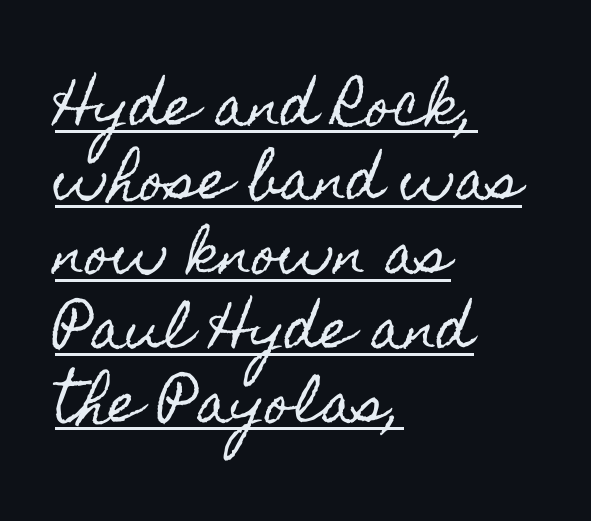
Underlining? Definitely there. The rendering uses a moderate line-height, typical for paragraphs. Does extra space separate the letters? No, they use regular spacing.
